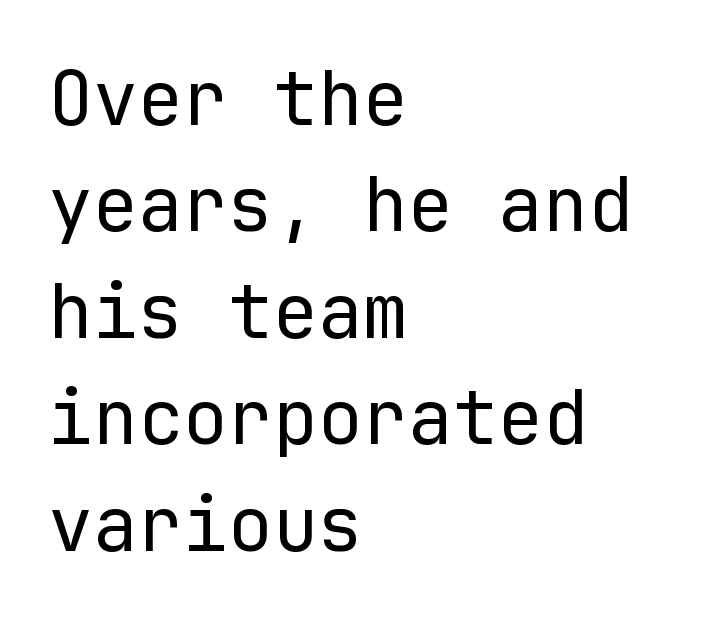
Q: Is the text bold? A: No.
Q: Is the text italic (slanted)? A: No, it is upright.
Q: Is the typeface a serif or a sans-serif typeface? A: Sans-serif.
Q: Is the text underlined? A: No.
Q: How is the paragraph aligned? A: Left-aligned.
Q: Is the spacing between letters normal or unusually wide? A: Normal.
Q: Is the spacing between lines tight, normal or loose? A: Normal.
Q: Width (condensed, normal, or wide)? A: Normal.
Q: Stroke contrast? A: Low.
Q: x-height? A: Medium.
Q: Monospaced? A: Yes.
